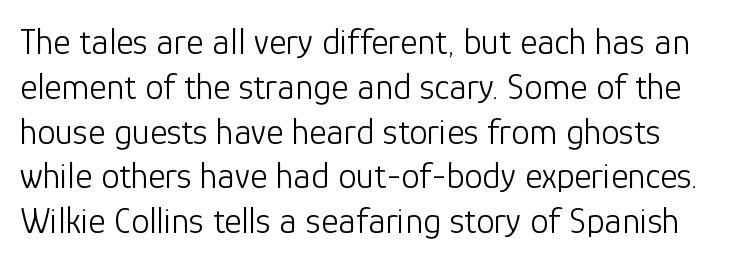
{"serif": "no", "italic": "no", "bold": "no", "weight": "light", "width": "normal", "stroke_contrast": "low", "x_height": "medium", "monospaced": "no", "underline": "no", "line_spacing_ratio": 1.21, "letter_spacing": "normal", "letter_spacing_em": 0.0, "glyph_px": 37}
